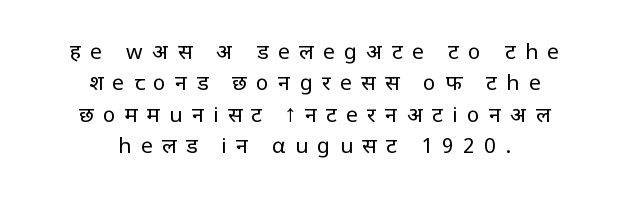
{"italic": "no", "bold": "no", "underline": "no", "align": "center", "line_spacing": "normal", "line_spacing_ratio": 1.49, "letter_spacing": "wide", "letter_spacing_em": 0.45, "glyph_px": 21}
